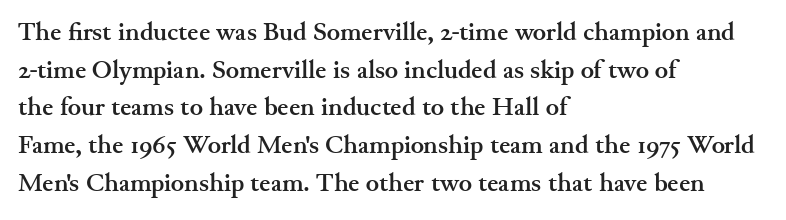
Q: Is the text bold? A: Yes.
Q: Is the text italic (slanted)? A: No, it is upright.
Q: Is the text underlined? A: No.
Q: How is the paragraph aligned? A: Left-aligned.
Q: Is the spacing between letters normal or unusually wide? A: Normal.
Q: Is the spacing between lines tight, normal or loose? A: Normal.
